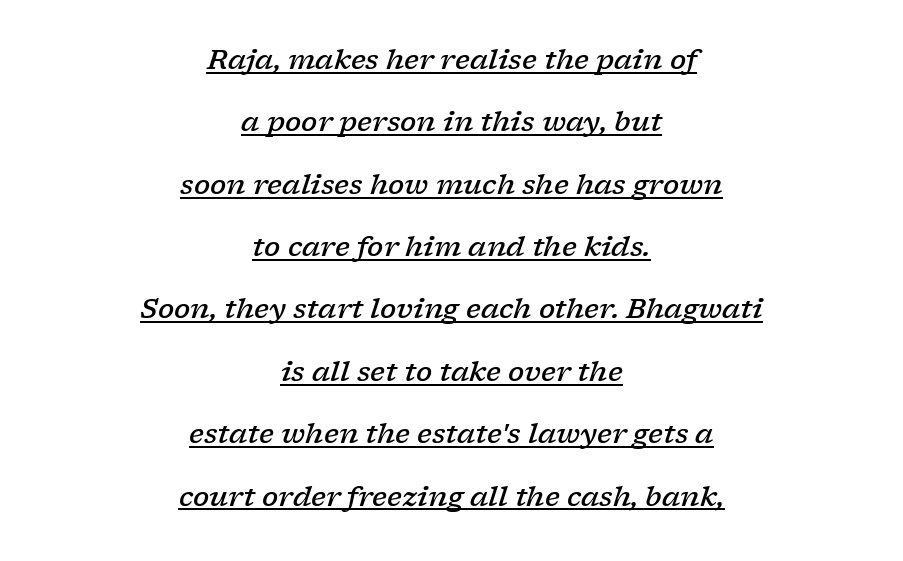
The image shows 27 px text type, italic (leaning right); set centered, loose line spacing (2.31x), normal letter spacing, underlined.
